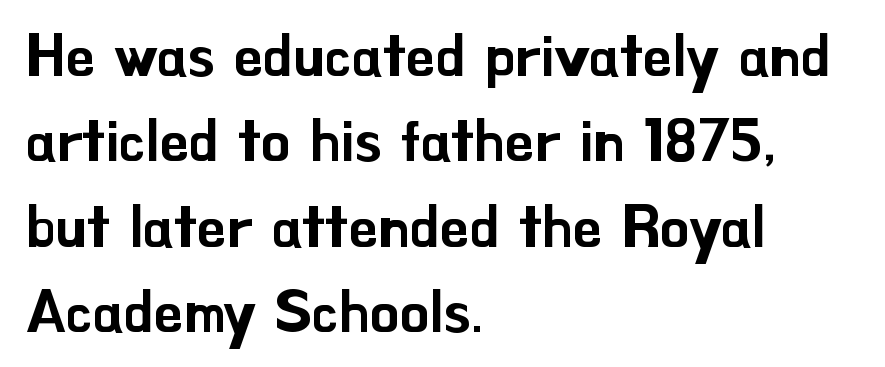
Regarding leading, the lines here are spaced in the standard way. The type sits square on the baseline with zero lean. Decoration check: the copy has no underline. Line beginnings align vertically; line endings do not.
